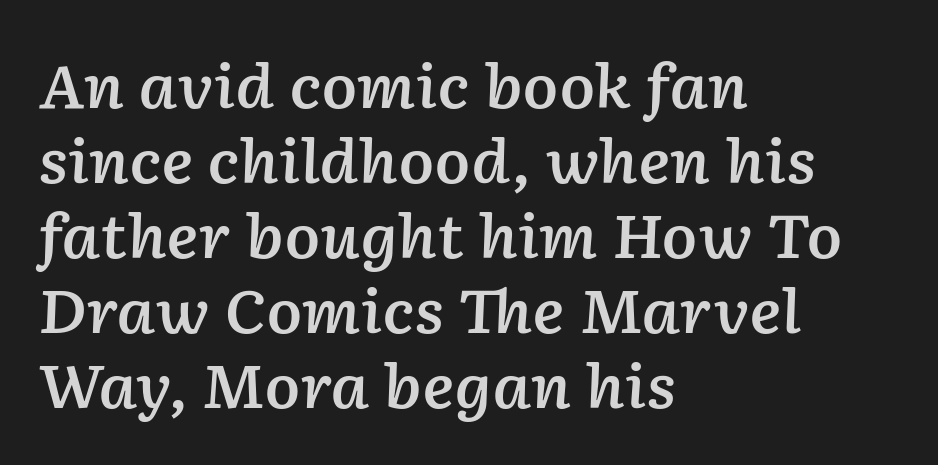
Default kerning and tracking; the words read as compact shapes. Beneath every word, the page is bare. Emphasis-style slanted type is in use. The leading is moderate, giving the passage an even texture. The letters advance in unequal steps, a hallmark of proportional type.
